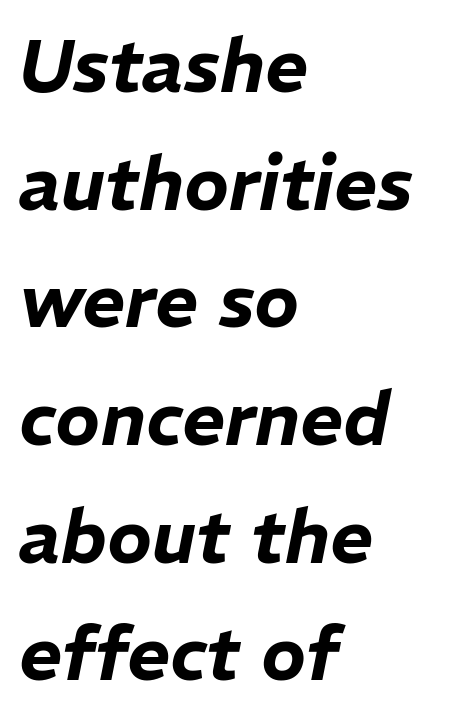
{"italic": "yes", "lean": "right", "slant_degrees": 11, "width": "normal", "stroke_contrast": "low", "x_height": "medium", "monospaced": "no", "underline": "no", "align": "left", "line_spacing": "normal", "line_spacing_ratio": 1.59, "letter_spacing": "normal", "letter_spacing_em": 0.0, "glyph_px": 74}
